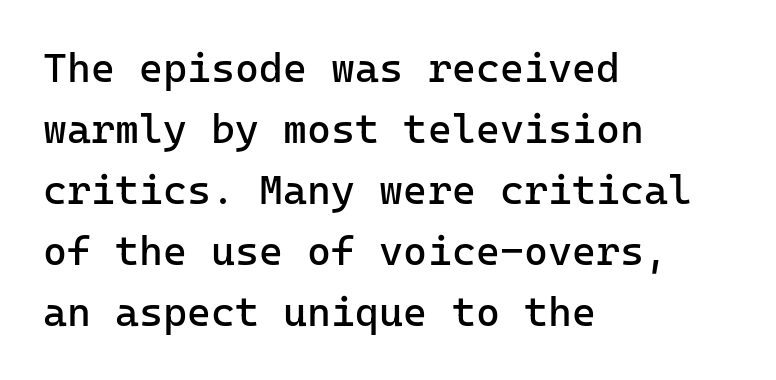
Tracking here is standard; glyphs follow each other at the usual distance. Notice how descenders clear the ascenders below comfortably — that's standard leading. The weight would be labelled regular, book, light, or lighter still. Short and long lines alike share a common starting point at left.
